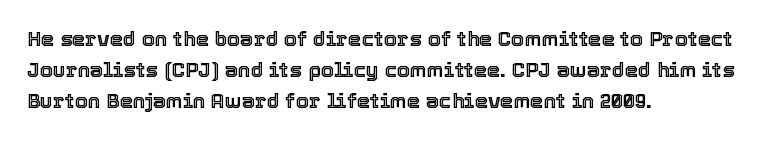
Q: Is the text italic (slanted)? A: No, it is upright.
Q: Is the text underlined? A: No.
Q: How is the paragraph aligned? A: Left-aligned.
Q: Is the spacing between letters normal or unusually wide? A: Normal.
Q: Is the spacing between lines tight, normal or loose? A: Normal.
